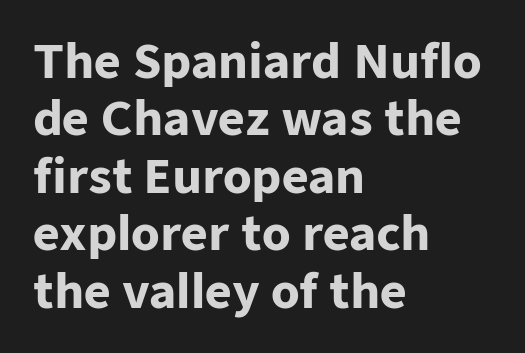
{"serif": "no", "italic": "no", "bold": "yes", "weight": "heavy", "width": "normal", "stroke_contrast": "low", "x_height": "medium", "monospaced": "no", "underline": "no", "align": "left", "line_spacing": "normal", "line_spacing_ratio": 1.25, "letter_spacing": "normal", "letter_spacing_em": 0.0, "glyph_px": 46}
